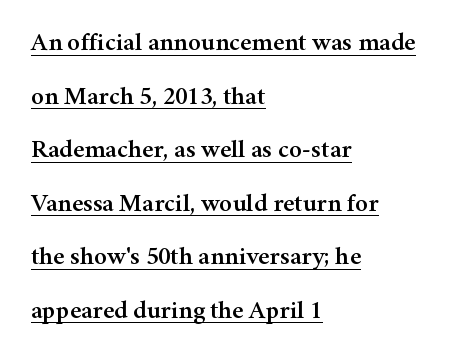
The face used here appears with an underline applied. Alignment: flush left. Glyph-to-glyph distance matches everyday printed text. A roman cut, with each character standing at attention. Airy leading.
